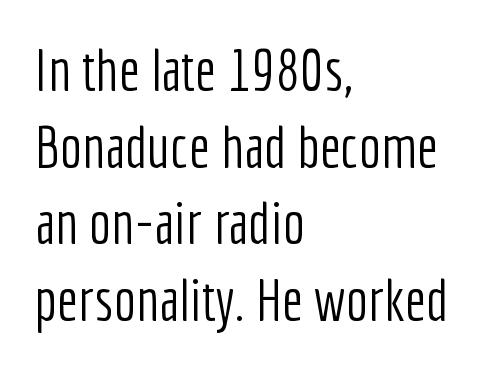
Q: Is the text bold? A: No.
Q: Is the text italic (slanted)? A: No, it is upright.
Q: Is the typeface a serif or a sans-serif typeface? A: Sans-serif.
Q: Is the text underlined? A: No.
Q: How is the paragraph aligned? A: Left-aligned.
Q: Is the spacing between letters normal or unusually wide? A: Normal.
Q: Is the spacing between lines tight, normal or loose? A: Normal.
Q: Width (condensed, normal, or wide)? A: Condensed.
Q: Stroke contrast? A: Low.
Q: x-height? A: Medium.
Q: Monospaced? A: No.
